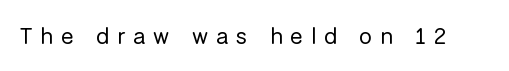
Characters follow at a spacing far wider than the type designer built in. The letterforms sit at book weight or below. Descender tails drop into unmarked territory. Notice how the stems are strictly vertical — no italics here.
